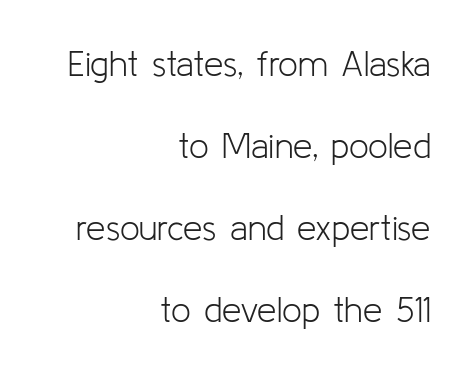
Q: Is the text bold? A: No.
Q: Is the text italic (slanted)? A: No, it is upright.
Q: Is the typeface a serif or a sans-serif typeface? A: Sans-serif.
Q: Is the text underlined? A: No.
Q: How is the paragraph aligned? A: Right-aligned.
Q: Is the spacing between letters normal or unusually wide? A: Normal.
Q: Is the spacing between lines tight, normal or loose? A: Loose.
Q: Width (condensed, normal, or wide)? A: Normal.
Q: Stroke contrast? A: Low.
Q: x-height? A: Medium.
Q: Monospaced? A: No.
